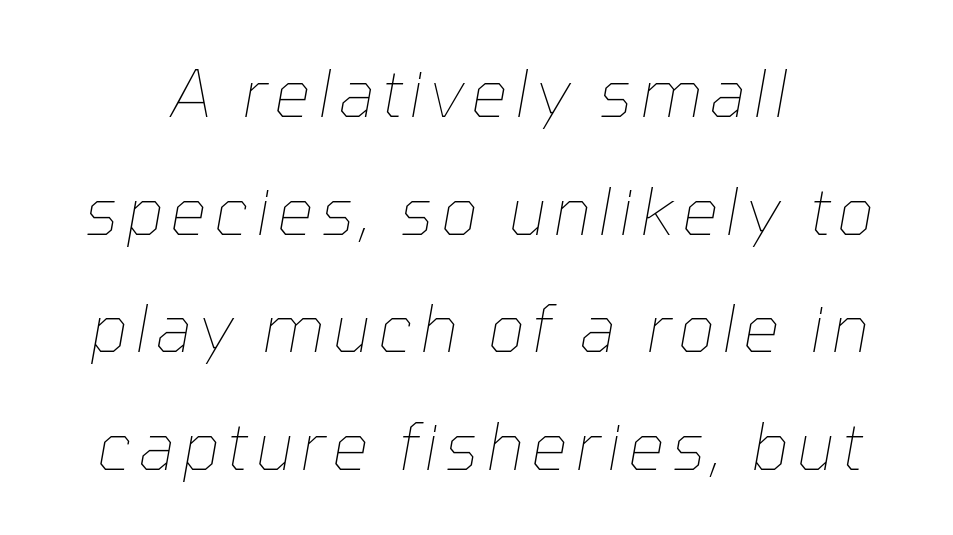
{"italic": "yes", "lean": "right", "slant_degrees": 10, "bold": "no", "weight": "thin", "width": "normal", "stroke_contrast": "low", "x_height": "medium", "monospaced": "no", "underline": "no", "align": "center", "line_spacing_ratio": 1.81, "glyph_px": 65}
